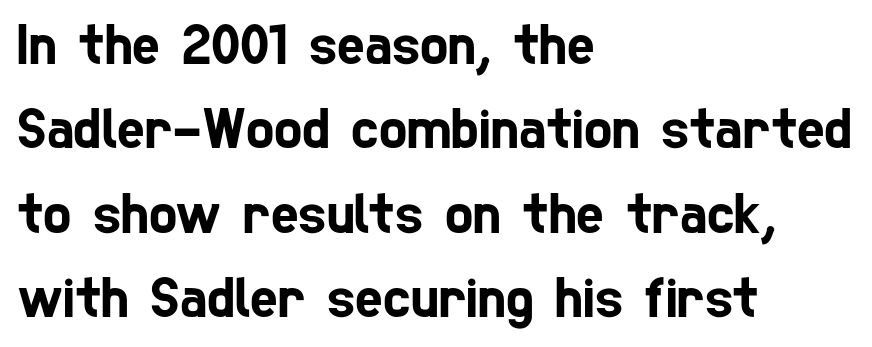
The image shows 59 px condensed sans-serif type; set left-aligned, normal line spacing (1.43x), normal letter spacing, not underlined; low stroke contrast and a medium x-height.
